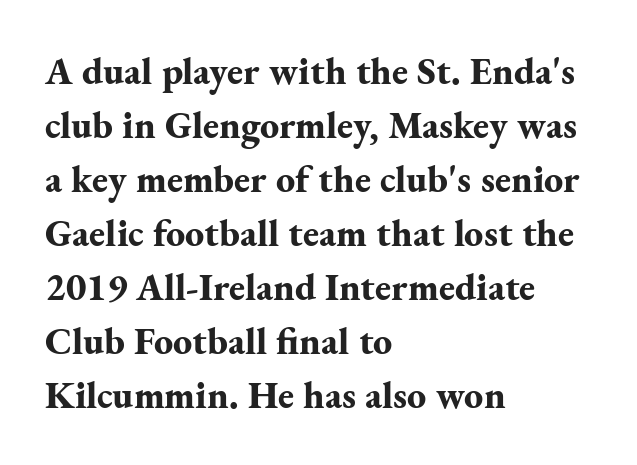
Q: Is the text bold? A: Yes.
Q: Is the text italic (slanted)? A: No, it is upright.
Q: Is the typeface a serif or a sans-serif typeface? A: Serif.
Q: Is the text underlined? A: No.
Q: How is the paragraph aligned? A: Left-aligned.
Q: Is the spacing between letters normal or unusually wide? A: Normal.
Q: Is the spacing between lines tight, normal or loose? A: Normal.
Q: Width (condensed, normal, or wide)? A: Normal.
Q: Stroke contrast? A: Medium.
Q: x-height? A: Small.
Q: Monospaced? A: No.
